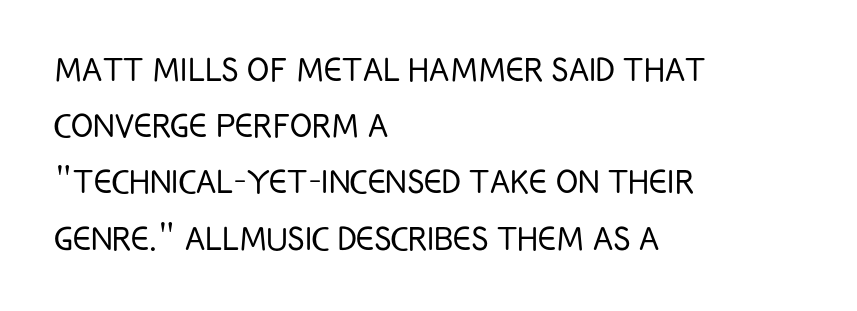
The image shows 41 px light, condensed sans-serif type, upright; set left-aligned, normal line spacing (1.37x), normal letter spacing, not underlined; low stroke contrast and a large x-height.
